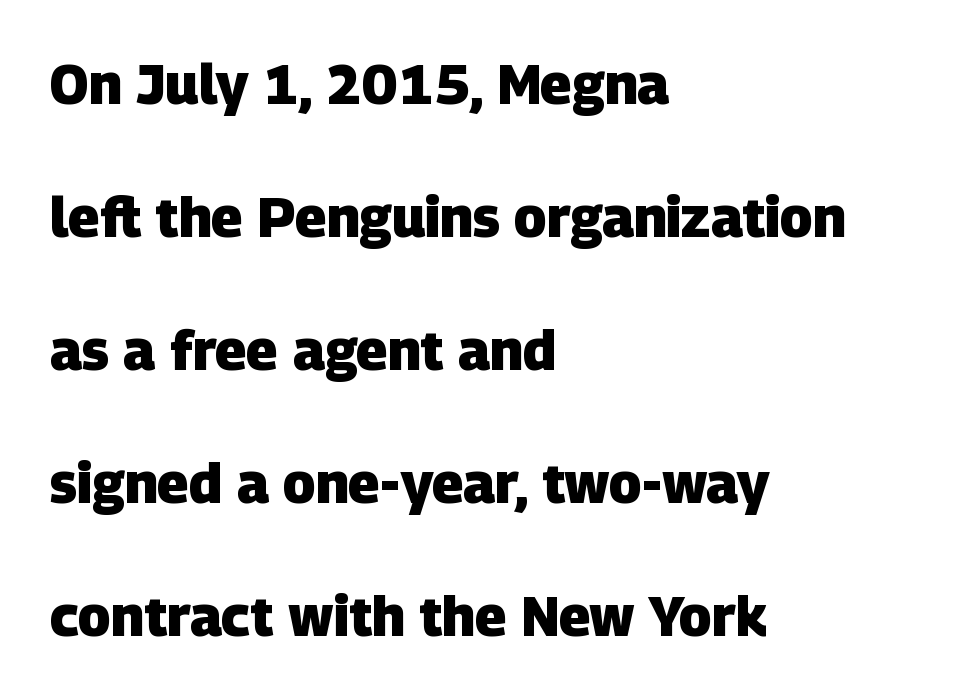
The image shows 55 px heavy sans-serif type; set left-aligned, loose line spacing (2.42x), normal letter spacing, not underlined; low stroke contrast and a large x-height.
